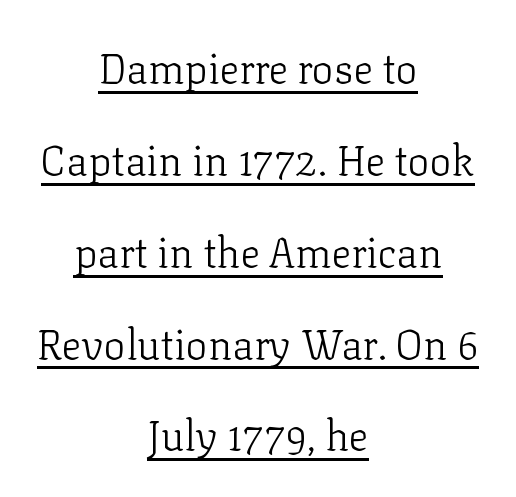
Q: Is the text bold? A: No.
Q: Is the text italic (slanted)? A: No, it is upright.
Q: Is the typeface a serif or a sans-serif typeface? A: Serif.
Q: Is the text underlined? A: Yes.
Q: How is the paragraph aligned? A: Centered.
Q: Is the spacing between letters normal or unusually wide? A: Normal.
Q: Is the spacing between lines tight, normal or loose? A: Loose.
Q: Width (condensed, normal, or wide)? A: Normal.
Q: Stroke contrast? A: Low.
Q: x-height? A: Medium.
Q: Monospaced? A: No.
